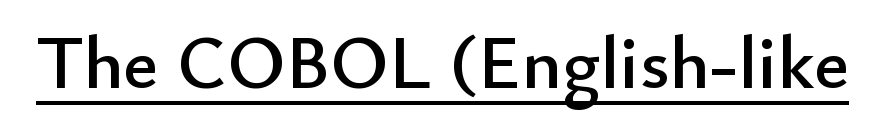
The rendering uses natural spacing where letterforms have individual widths. You can tell it's not italic because the verticals are truly vertical. The letterforms sit shoulder to shoulder at normal distance. Grotesque or geometric, the face here clearly has no serifs. Is there an underline? Yes — a line sits under the letters.
